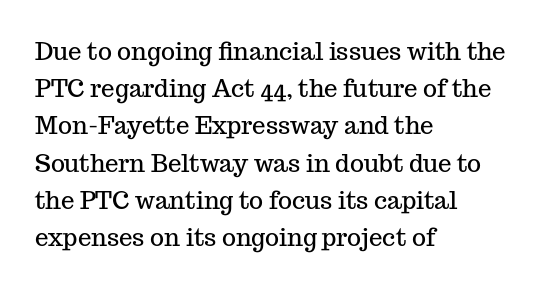
Q: Is the text italic (slanted)? A: No, it is upright.
Q: Is the text underlined? A: No.
Q: How is the paragraph aligned? A: Left-aligned.
Q: Is the spacing between letters normal or unusually wide? A: Normal.
Q: Is the spacing between lines tight, normal or loose? A: Normal.
